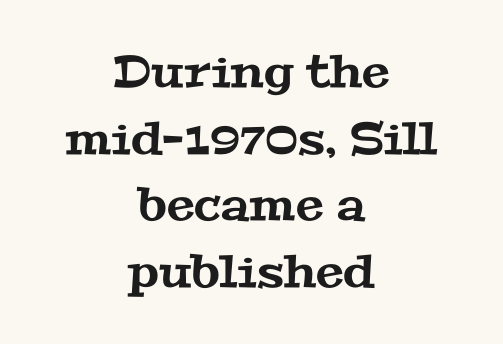
The image shows 45 px wide serif type; set centered, normal line spacing (1.48x), normal letter spacing, not underlined; medium stroke contrast and a medium x-height.
